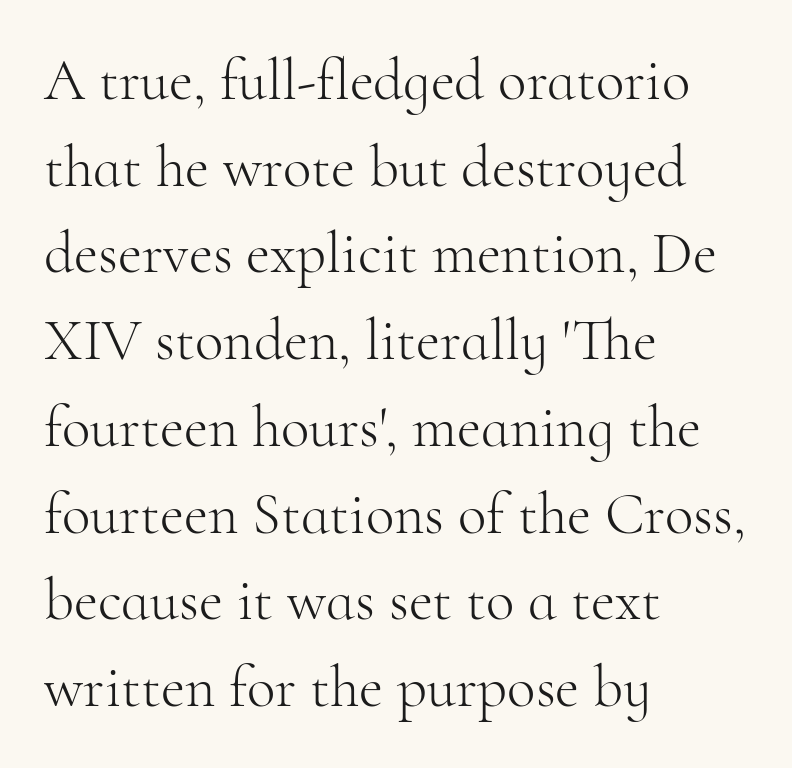
The face used here is seriffed, in the tradition of book romans. The ragged edge is on the right, which tells us the setting is flush left. Each letter keeps its own natural width here, so spacing adapts to shape. Unmarked baselines from the first word to the last.
